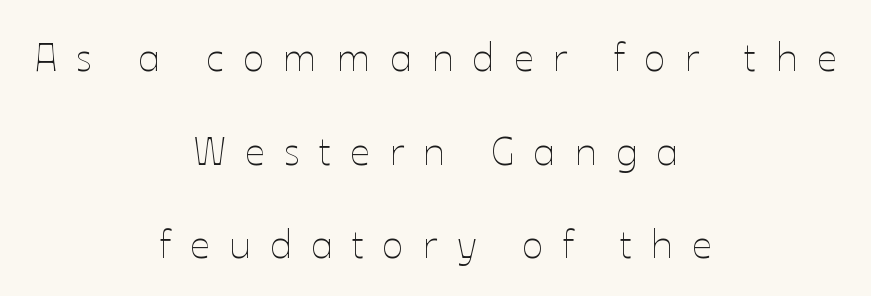
Q: Is the text bold? A: No.
Q: Is the text italic (slanted)? A: No, it is upright.
Q: Is the text underlined? A: No.
Q: How is the paragraph aligned? A: Centered.
Q: Is the spacing between letters normal or unusually wide? A: Unusually wide.
Q: Is the spacing between lines tight, normal or loose? A: Loose.
Q: Width (condensed, normal, or wide)? A: Normal.
Q: Stroke contrast? A: Low.
Q: x-height? A: Medium.
Q: Monospaced? A: No.
